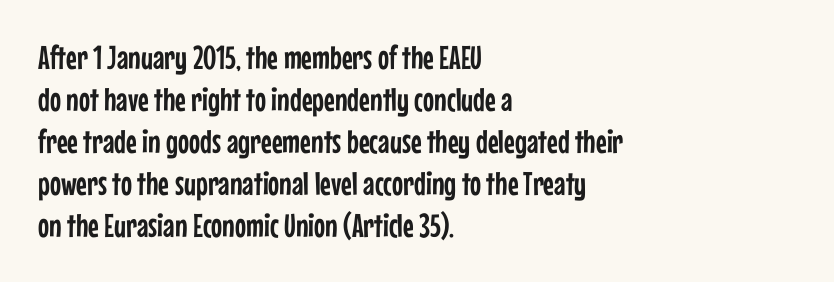
{"serif": "no", "italic": "no", "width": "condensed", "stroke_contrast": "low", "x_height": "medium", "monospaced": "no", "underline": "no", "align": "left", "line_spacing": "normal", "line_spacing_ratio": 1.27, "letter_spacing": "normal", "letter_spacing_em": 0.0, "glyph_px": 33}
